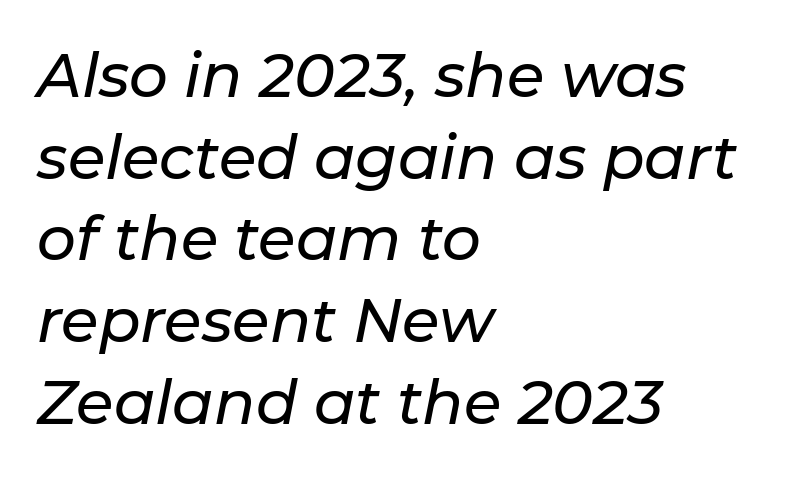
The image shows 61 px text type, italic (leaning right); set left-aligned, normal line spacing (1.34x), normal letter spacing, not underlined; low stroke contrast and a medium x-height.
